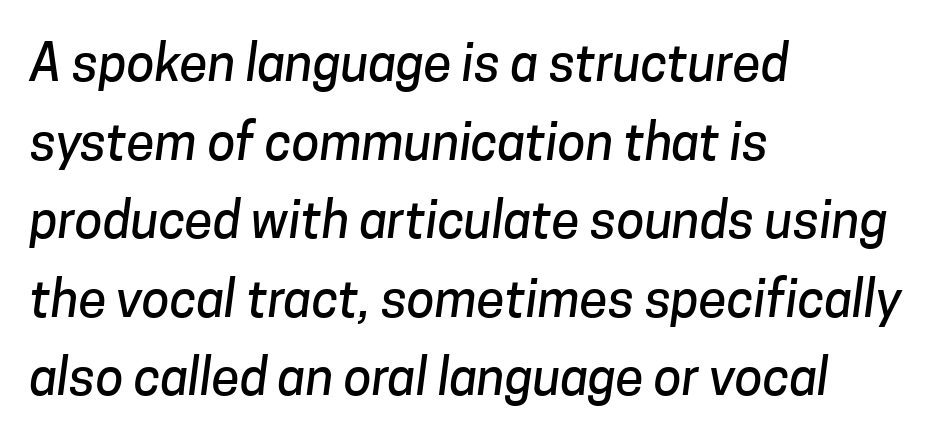
The image shows 51 px sans-serif type; set left-aligned, normal line spacing (1.54x), normal letter spacing, not underlined; low stroke contrast and a medium x-height.
